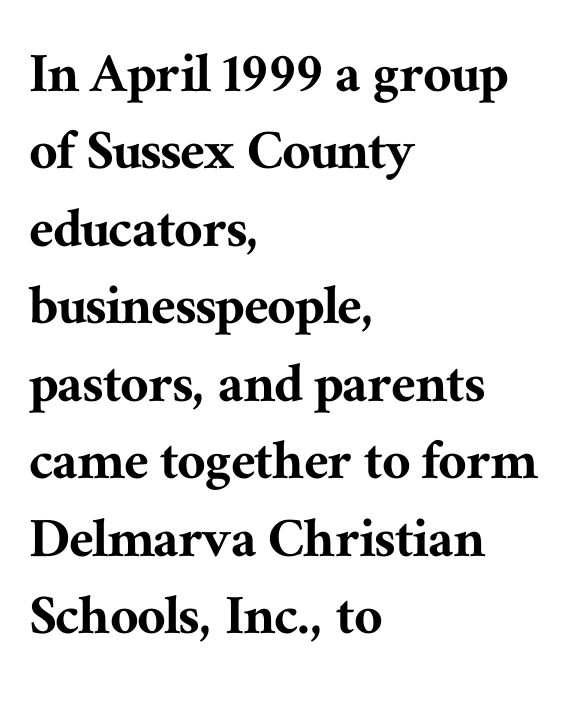
Font category for this specimen: serif. The text block is weighted toward the left margin, trailing off unevenly rightward. The rendering uses natural spacing where letterforms have individual widths. Words float on clear page, feet unadorned.
